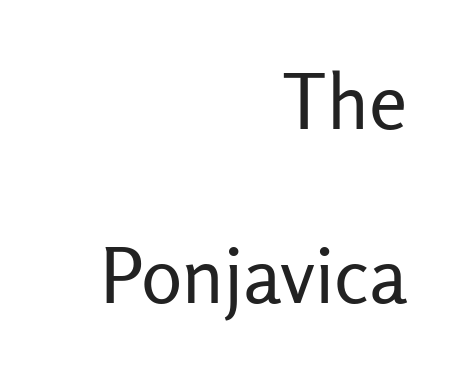
{"serif": "no", "italic": "no", "bold": "no", "weight": "regular", "width": "normal", "stroke_contrast": "low", "x_height": "medium", "monospaced": "no", "underline": "no", "align": "right", "line_spacing": "loose", "line_spacing_ratio": 2.26, "letter_spacing": "normal", "letter_spacing_em": 0.0, "glyph_px": 77}
